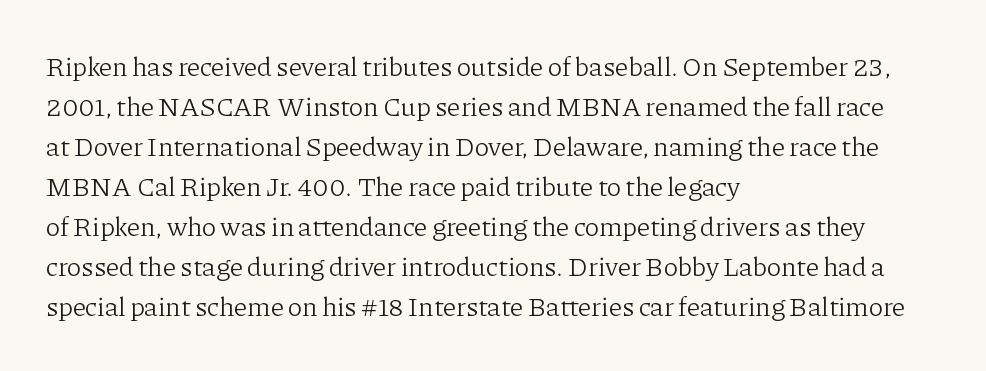
The image shows 27 px text type, upright; set left-aligned, normal line spacing (1.48x), normal letter spacing, not underlined.
